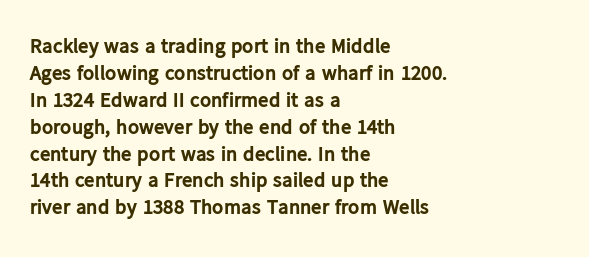
{"italic": "no", "bold": "yes", "underline": "no", "align": "left", "line_spacing": "normal", "line_spacing_ratio": 1.28, "letter_spacing": "normal", "letter_spacing_em": 0.0, "glyph_px": 21}
